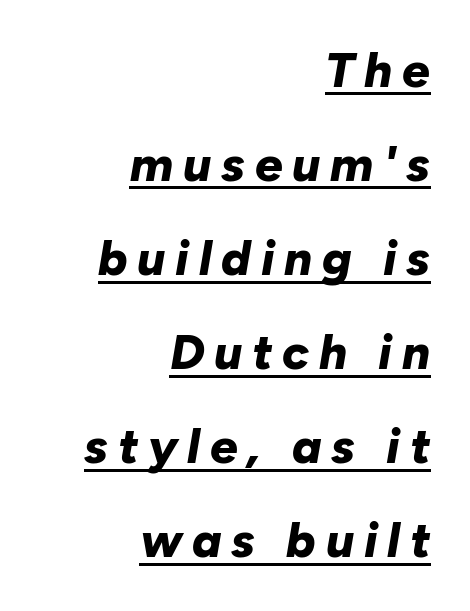
Q: Is the text bold? A: Yes.
Q: Is the text italic (slanted)? A: Yes, it leans right by about 10 degrees.
Q: Is the text underlined? A: Yes.
Q: How is the paragraph aligned? A: Right-aligned.
Q: Is the spacing between letters normal or unusually wide? A: Unusually wide.
Q: Is the spacing between lines tight, normal or loose? A: Loose.
Q: Width (condensed, normal, or wide)? A: Normal.
Q: Stroke contrast? A: Low.
Q: x-height? A: Medium.
Q: Monospaced? A: No.
